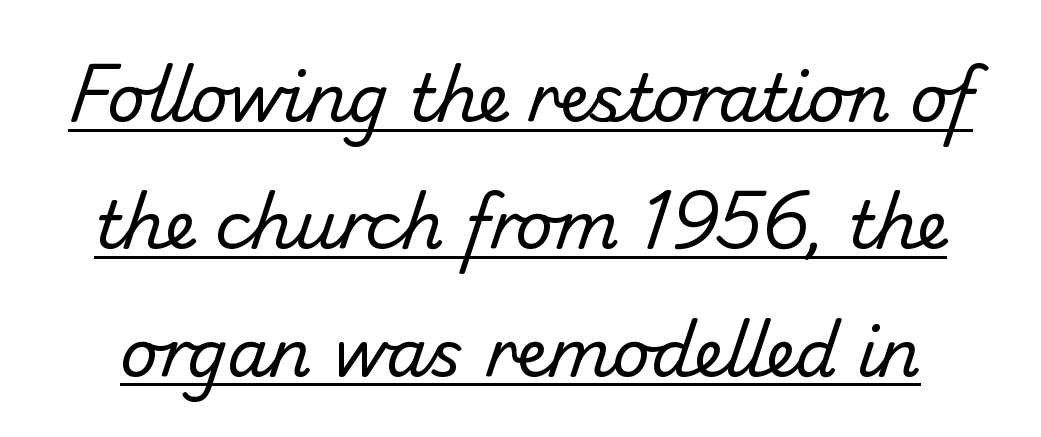
{"serif": "no", "bold": "no", "weight": "regular", "width": "normal", "stroke_contrast": "low", "x_height": "small", "monospaced": "no", "underline": "yes", "line_spacing": "loose", "line_spacing_ratio": 1.93, "letter_spacing": "normal", "letter_spacing_em": 0.0, "glyph_px": 66}
